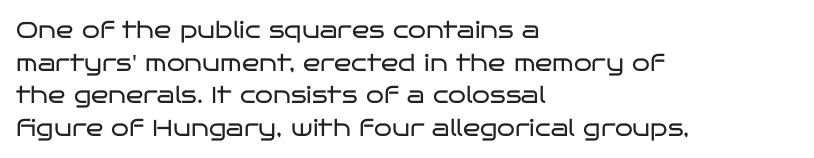
{"italic": "no", "bold": "no", "underline": "no", "align": "left", "line_spacing": "normal", "line_spacing_ratio": 1.42, "letter_spacing": "normal", "letter_spacing_em": 0.0, "glyph_px": 23}
